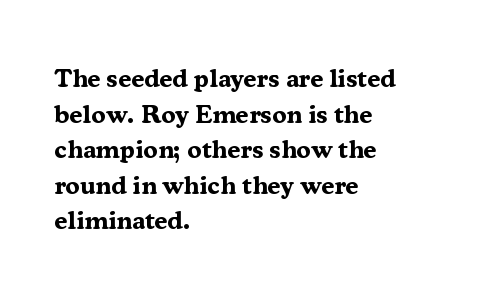
Descenders are the only things crossing below the line. Weight: bold. The tracking reads as untouched default to a designer's eye. A typesetter would mark this as roman, not italic.
